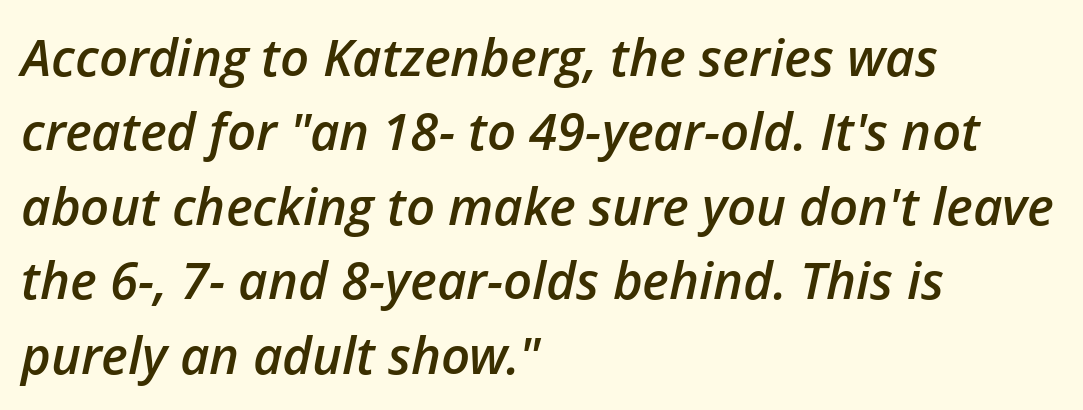
Q: Is the text bold? A: Semi-bold.
Q: Is the text italic (slanted)? A: Yes, it leans right by about 12 degrees.
Q: Is the text underlined? A: No.
Q: How is the paragraph aligned? A: Left-aligned.
Q: Is the spacing between letters normal or unusually wide? A: Normal.
Q: Is the spacing between lines tight, normal or loose? A: Normal.
Q: Width (condensed, normal, or wide)? A: Normal.
Q: Stroke contrast? A: Low.
Q: x-height? A: Medium.
Q: Monospaced? A: No.
